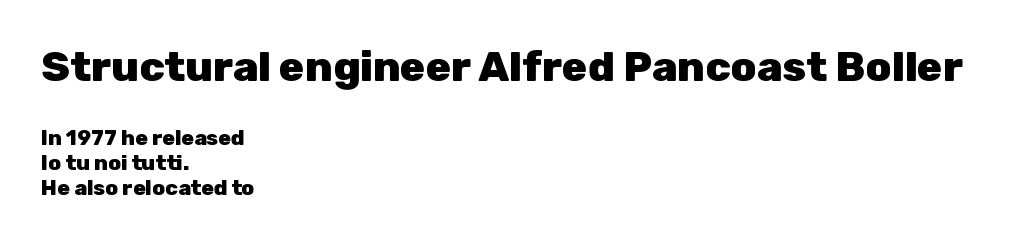
The image shows 42 px heavy sans-serif type, upright; set left-aligned, line spacing 1.2x, normal letter spacing, not underlined; the first (top) block is 2.0x larger; low stroke contrast and a medium x-height.
